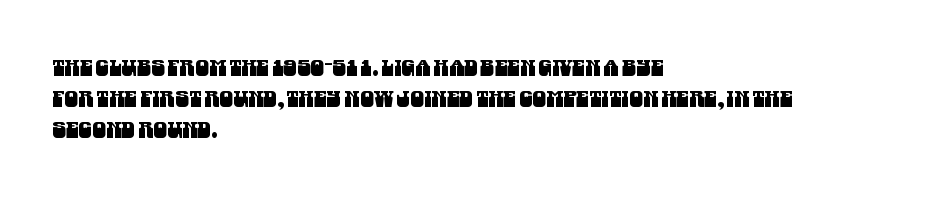
{"underline": "no", "align": "left", "line_spacing": "normal", "line_spacing_ratio": 1.42, "letter_spacing": "normal", "letter_spacing_em": 0.0, "glyph_px": 22}
